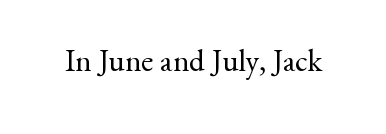
The image shows 31 px regular-weight serif type, upright; set normal letter spacing, not underlined; medium stroke contrast and a small x-height.
